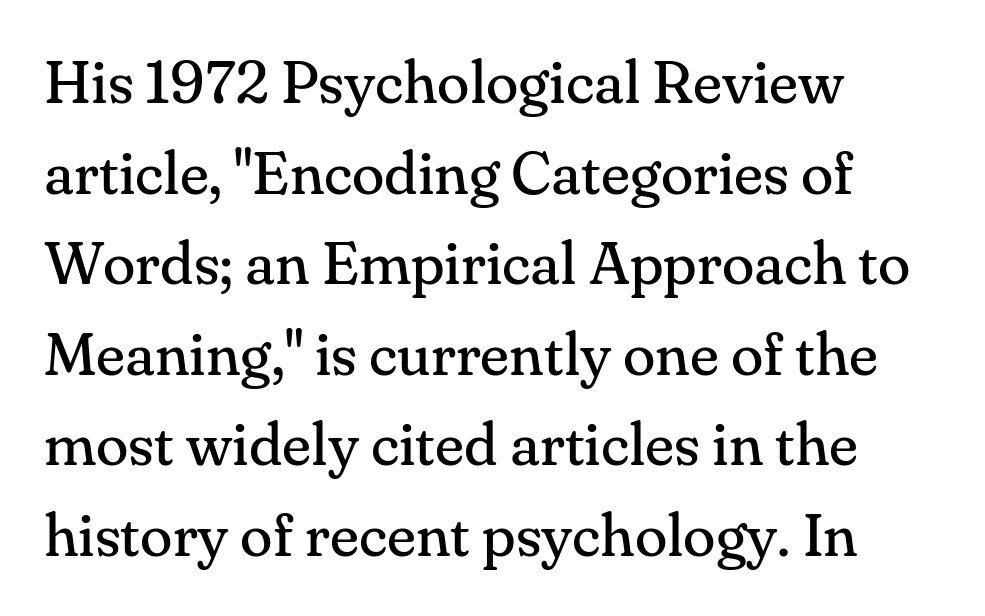
{"serif": "yes", "italic": "no", "bold": "no", "weight": "regular", "width": "normal", "stroke_contrast": "medium", "x_height": "small", "monospaced": "no", "underline": "no", "align": "left", "line_spacing": "normal", "line_spacing_ratio": 1.51, "letter_spacing": "normal", "letter_spacing_em": 0.0, "glyph_px": 60}
